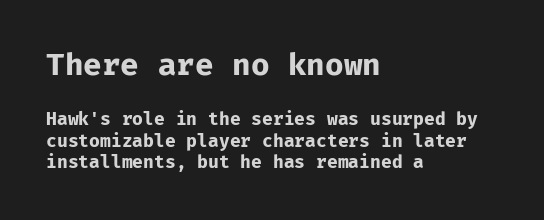
Q: Is the text bold? A: Yes.
Q: Is the text italic (slanted)? A: No, it is upright.
Q: Is the typeface a serif or a sans-serif typeface? A: Sans-serif.
Q: Is the text underlined? A: No.
Q: How is the paragraph aligned? A: Left-aligned.
Q: Is the spacing between letters normal or unusually wide? A: Normal.
Q: Which block of text is set in a larger size, the first (top) or the second (bottom)? A: The first (top) one.
Q: Width (condensed, normal, or wide)? A: Normal.
Q: Stroke contrast? A: Low.
Q: x-height? A: Medium.
Q: Monospaced? A: Yes.
